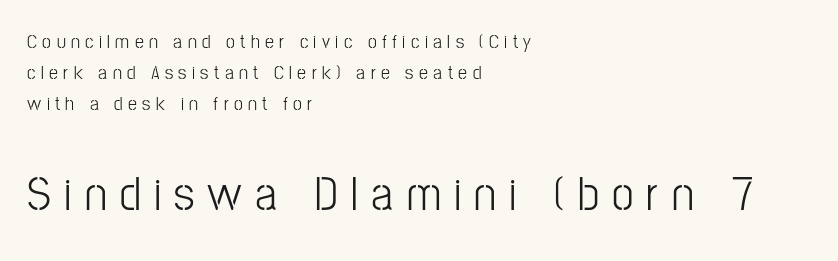
The image shows 49 px light, condensed sans-serif type, upright; set left-aligned, normal line spacing (1.55x), unusually wide letter spacing (+0.27 em), not underlined; the second (bottom) block is 2.45x larger; low stroke contrast and a medium x-height.
